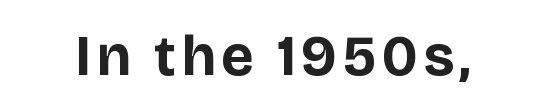
Typographic density is high because the face is bold. Spacing verdict: proportional, widths tailored to each character. No feet cap the strokes, marking this as sans-serif type. This is the regular roman posture of the typeface. Each row of text sits above clean, open space.
